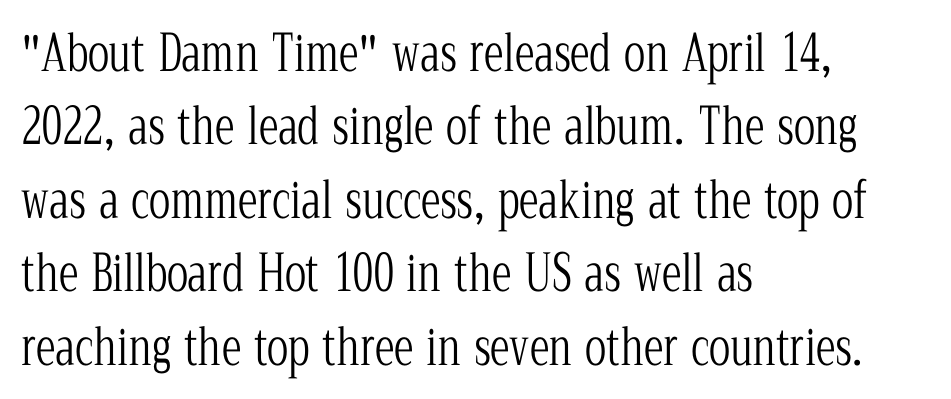
The image shows 50 px light, condensed serif type, upright; set left-aligned, normal line spacing (1.47x), normal letter spacing, not underlined; low stroke contrast and a medium x-height.
